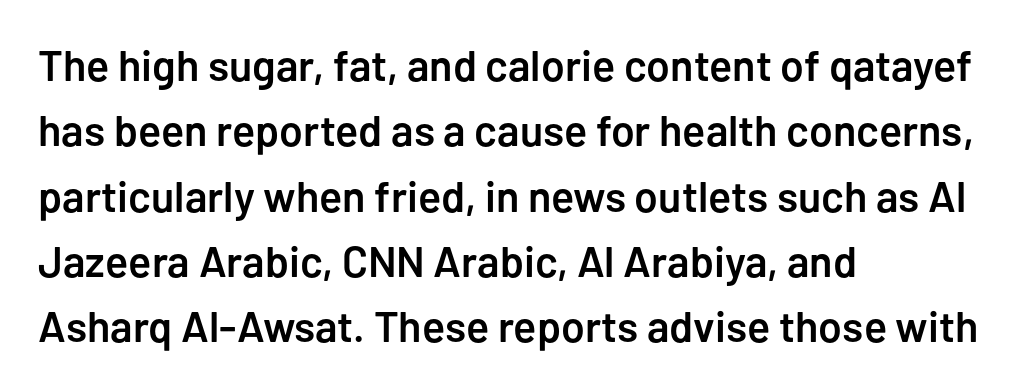
Q: Is the text bold? A: Semi-bold.
Q: Is the text italic (slanted)? A: No, it is upright.
Q: Is the typeface a serif or a sans-serif typeface? A: Sans-serif.
Q: Is the text underlined? A: No.
Q: How is the paragraph aligned? A: Left-aligned.
Q: Is the spacing between letters normal or unusually wide? A: Normal.
Q: Is the spacing between lines tight, normal or loose? A: Normal.
Q: Width (condensed, normal, or wide)? A: Normal.
Q: Stroke contrast? A: Low.
Q: x-height? A: Medium.
Q: Monospaced? A: No.
